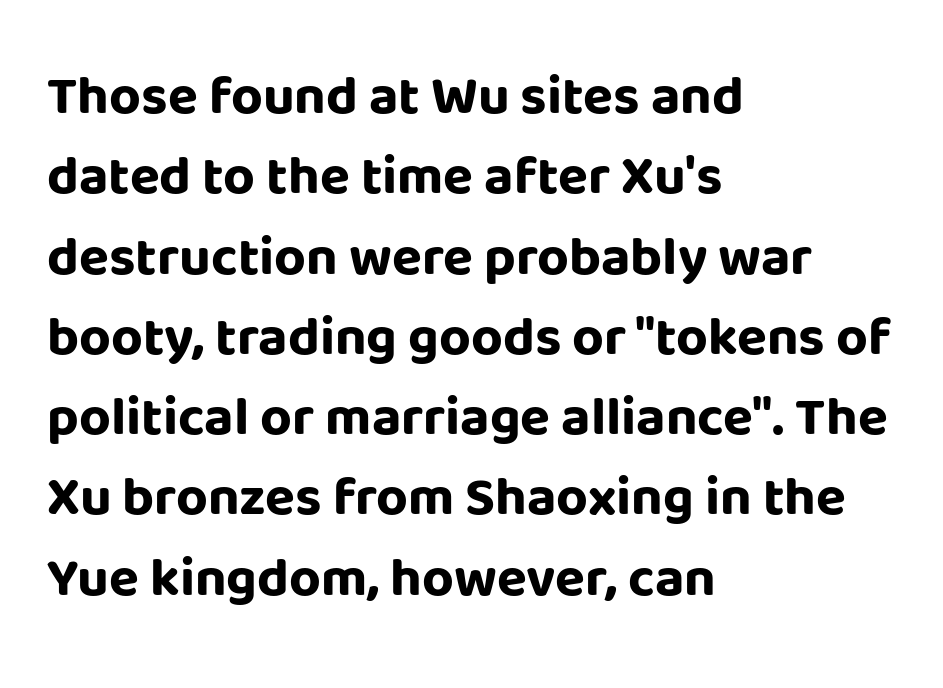
The typeface chosen for these lines omits serifs. Do the characters align in a grid? No, the font is proportional. Characters follow at the spacing the type designer built in. Heft: maximum for text — a bold.
